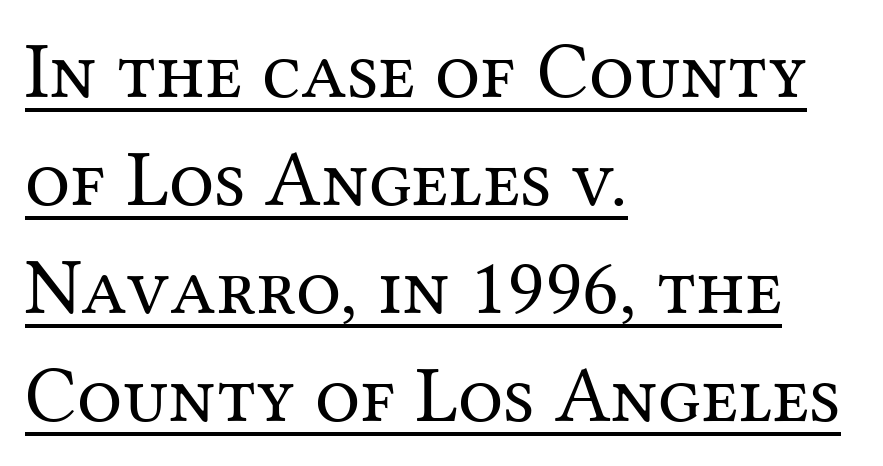
{"serif": "yes", "italic": "no", "bold": "no", "weight": "regular", "width": "normal", "stroke_contrast": "medium", "x_height": "medium", "monospaced": "no", "underline": "yes", "align": "left", "line_spacing": "normal", "line_spacing_ratio": 1.35, "letter_spacing": "normal", "letter_spacing_em": 0.0, "glyph_px": 80}
